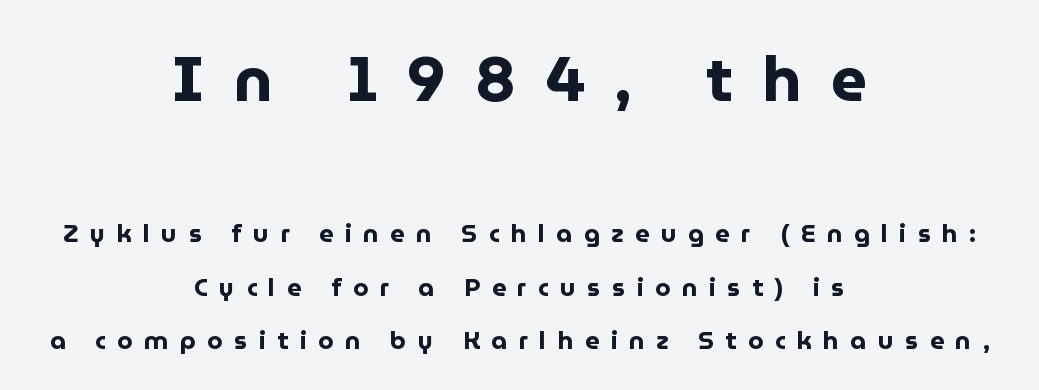
The image shows 63 px bold sans-serif type, upright; set centered, loose line spacing (2.14x), unusually wide letter spacing (+0.46 em), not underlined; the first (top) block is 2.52x larger; low stroke contrast and a medium x-height.
